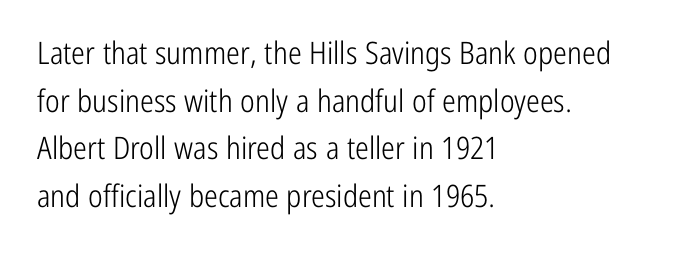
Q: Is the text bold? A: No.
Q: Is the text italic (slanted)? A: No, it is upright.
Q: Is the typeface a serif or a sans-serif typeface? A: Sans-serif.
Q: Is the text underlined? A: No.
Q: How is the paragraph aligned? A: Left-aligned.
Q: Is the spacing between letters normal or unusually wide? A: Normal.
Q: Is the spacing between lines tight, normal or loose? A: Normal.
Q: Width (condensed, normal, or wide)? A: Condensed.
Q: Stroke contrast? A: Low.
Q: x-height? A: Medium.
Q: Monospaced? A: No.
